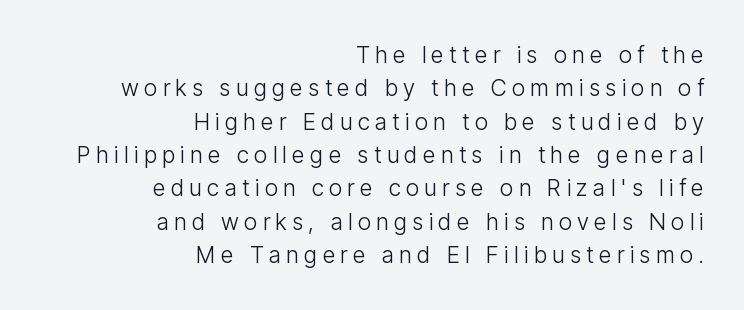
The image shows 23 px text type, upright; set right-aligned, normal line spacing (1.45x), unusually wide letter spacing (+0.23 em), not underlined.
